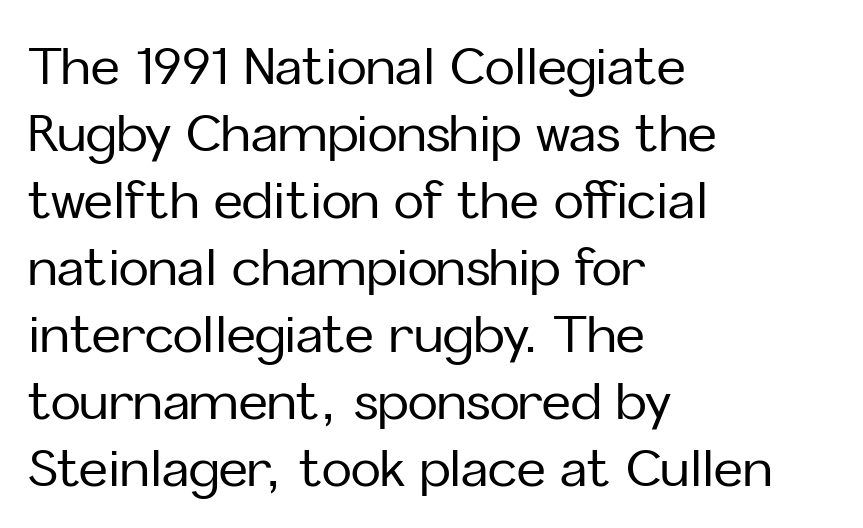
The image shows 50 px sans-serif type, upright; set left-aligned, normal line spacing (1.34x), normal letter spacing, not underlined; low stroke contrast and a medium x-height.
